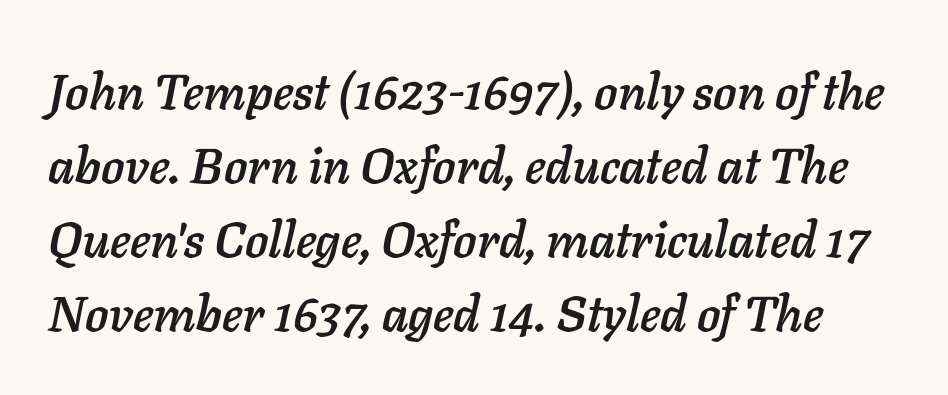
The image shows 49 px text type, italic (leaning right); set normal line spacing (1.51x), normal letter spacing, not underlined; low stroke contrast and a medium x-height.
